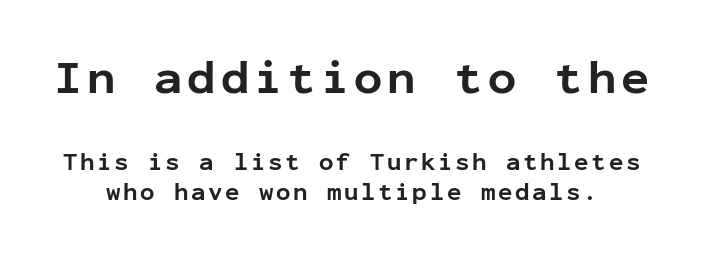
Q: Is the text bold? A: Yes.
Q: Is the text italic (slanted)? A: No, it is upright.
Q: Is the typeface a serif or a sans-serif typeface? A: Sans-serif.
Q: Is the text underlined? A: No.
Q: Is the spacing between lines tight, normal or loose? A: Normal.
Q: Which block of text is set in a larger size, the first (top) or the second (bottom)? A: The first (top) one.
Q: Width (condensed, normal, or wide)? A: Normal.
Q: Stroke contrast? A: Low.
Q: x-height? A: Medium.
Q: Monospaced? A: Yes.
